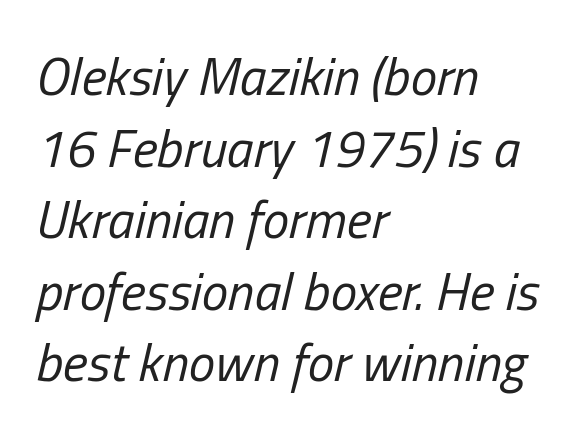
Q: Is the text bold? A: No.
Q: Is the text italic (slanted)? A: Yes, it leans right by about 13 degrees.
Q: Is the text underlined? A: No.
Q: How is the paragraph aligned? A: Left-aligned.
Q: Is the spacing between letters normal or unusually wide? A: Normal.
Q: Is the spacing between lines tight, normal or loose? A: Normal.
Q: Width (condensed, normal, or wide)? A: Condensed.
Q: Stroke contrast? A: Low.
Q: x-height? A: Medium.
Q: Monospaced? A: No.
